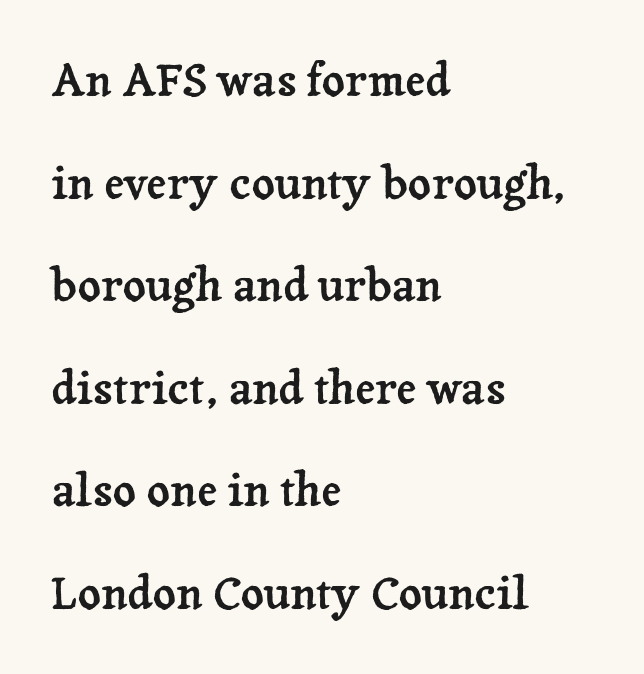
The image shows 45 px serif type, upright; set left-aligned, loose line spacing (2.28x), normal letter spacing, not underlined; low stroke contrast and a medium x-height.
